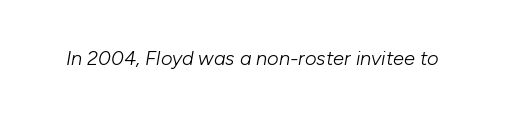
The image shows 20 px text type, italic (leaning right); set normal letter spacing, not underlined.
